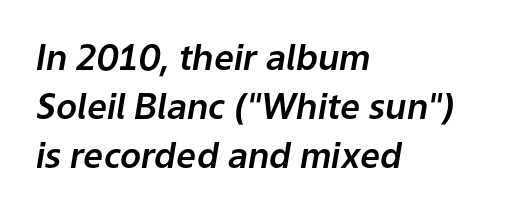
The image shows 35 px text type, italic (leaning right); set left-aligned, normal line spacing (1.4x), normal letter spacing, not underlined; low stroke contrast and a medium x-height.
